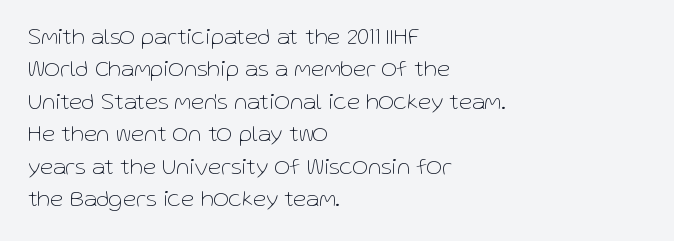
Q: Is the text bold? A: No.
Q: Is the text italic (slanted)? A: No, it is upright.
Q: Is the text underlined? A: No.
Q: How is the paragraph aligned? A: Left-aligned.
Q: Is the spacing between letters normal or unusually wide? A: Normal.
Q: Is the spacing between lines tight, normal or loose? A: Normal.
